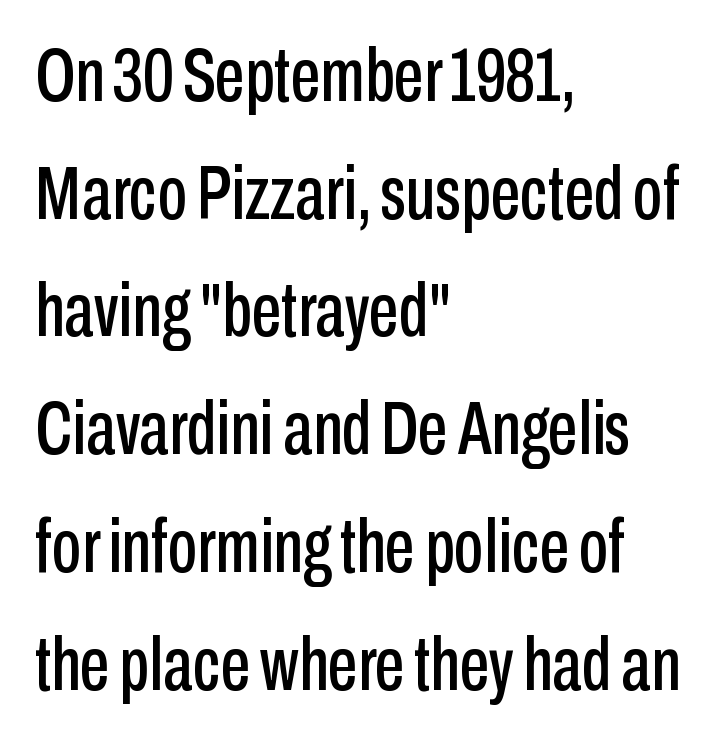
Q: Is the text italic (slanted)? A: No, it is upright.
Q: Is the typeface a serif or a sans-serif typeface? A: Sans-serif.
Q: Is the text underlined? A: No.
Q: How is the paragraph aligned? A: Left-aligned.
Q: Is the spacing between letters normal or unusually wide? A: Normal.
Q: Is the spacing between lines tight, normal or loose? A: Normal.
Q: Width (condensed, normal, or wide)? A: Condensed.
Q: Stroke contrast? A: Low.
Q: x-height? A: Medium.
Q: Monospaced? A: No.
